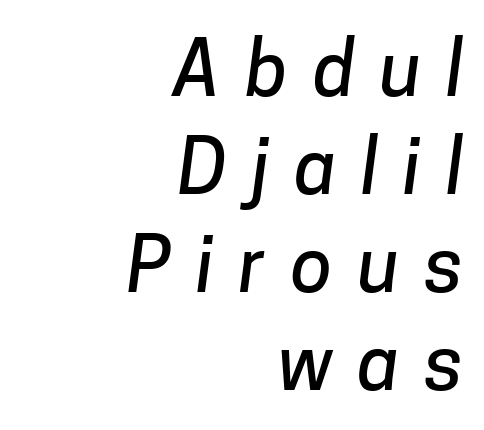
Q: Is the typeface a serif or a sans-serif typeface? A: Sans-serif.
Q: Is the text underlined? A: No.
Q: How is the paragraph aligned? A: Right-aligned.
Q: Is the spacing between letters normal or unusually wide? A: Unusually wide.
Q: Is the spacing between lines tight, normal or loose? A: Normal.
Q: Width (condensed, normal, or wide)? A: Normal.
Q: Stroke contrast? A: Low.
Q: x-height? A: Medium.
Q: Monospaced? A: No.
